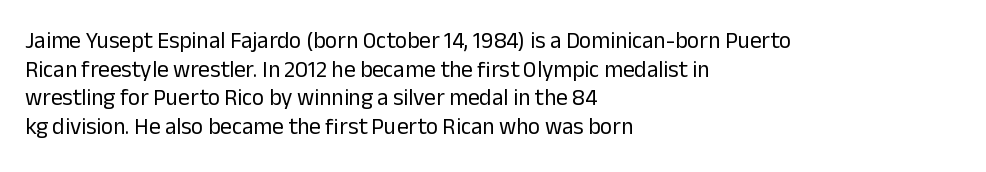
Beneath every word, the page is bare. On a weight scale, this lands at 450 or below. Look at the tracking — it's just the regular setting, nothing added. The typesetter chose a ragged-right arrangement here. Upright lettering throughout.
